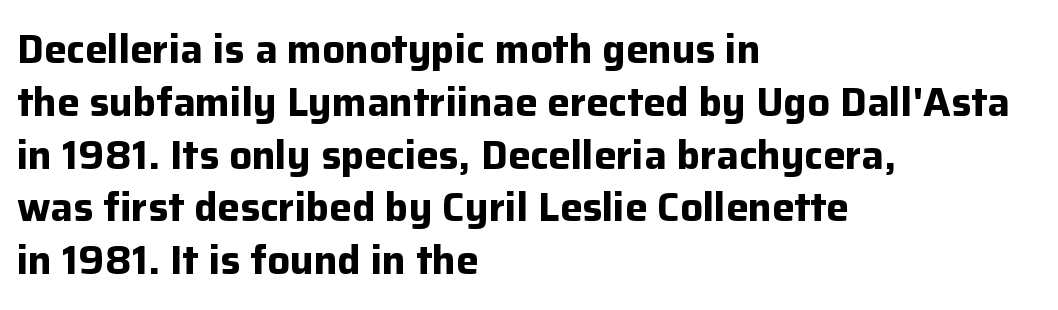
Q: Is the text bold? A: Yes.
Q: Is the text italic (slanted)? A: No, it is upright.
Q: Is the typeface a serif or a sans-serif typeface? A: Sans-serif.
Q: Is the text underlined? A: No.
Q: How is the paragraph aligned? A: Left-aligned.
Q: Is the spacing between letters normal or unusually wide? A: Normal.
Q: Is the spacing between lines tight, normal or loose? A: Normal.
Q: Width (condensed, normal, or wide)? A: Normal.
Q: Stroke contrast? A: Low.
Q: x-height? A: Medium.
Q: Monospaced? A: No.
